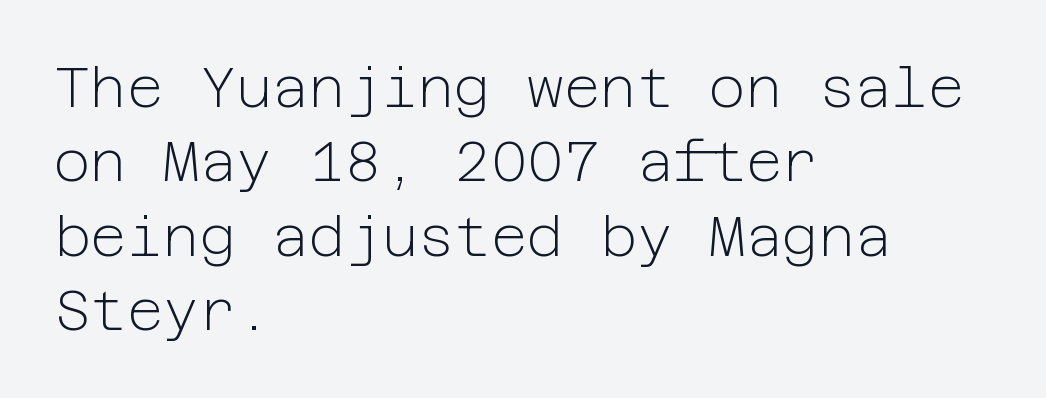
Q: Is the text bold? A: No.
Q: Is the text italic (slanted)? A: No, it is upright.
Q: Is the typeface a serif or a sans-serif typeface? A: Sans-serif.
Q: Is the text underlined? A: No.
Q: How is the paragraph aligned? A: Left-aligned.
Q: Is the spacing between letters normal or unusually wide? A: Normal.
Q: Is the spacing between lines tight, normal or loose? A: Normal.
Q: Width (condensed, normal, or wide)? A: Normal.
Q: Stroke contrast? A: Low.
Q: x-height? A: Medium.
